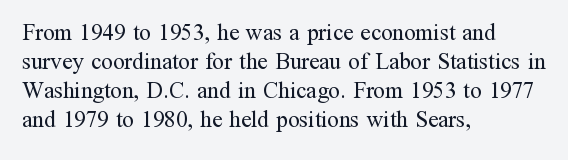
The image shows 23 px text type, upright; set left-aligned, normal line spacing (1.26x), normal letter spacing, not underlined.
